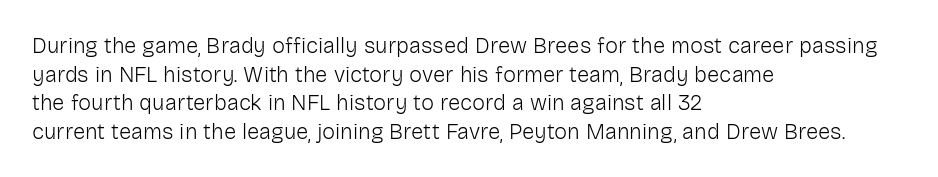
Q: Is the text bold? A: No.
Q: Is the text italic (slanted)? A: No, it is upright.
Q: Is the text underlined? A: No.
Q: How is the paragraph aligned? A: Left-aligned.
Q: Is the spacing between letters normal or unusually wide? A: Normal.
Q: Is the spacing between lines tight, normal or loose? A: Normal.
